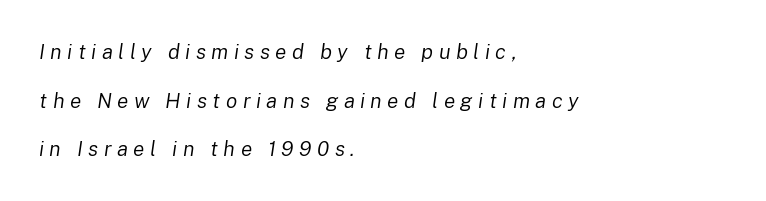
Q: Is the text bold? A: No.
Q: Is the text italic (slanted)? A: Yes, it leans right by about 8 degrees.
Q: Is the text underlined? A: No.
Q: How is the paragraph aligned? A: Left-aligned.
Q: Is the spacing between letters normal or unusually wide? A: Unusually wide.
Q: Is the spacing between lines tight, normal or loose? A: Loose.
